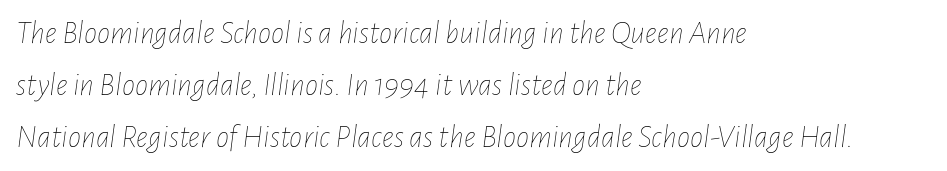
{"italic": "yes", "lean": "right", "slant_degrees": 7, "bold": "no", "weight": "thin", "width": "condensed", "stroke_contrast": "low", "x_height": "medium", "monospaced": "no", "underline": "no", "align": "left", "line_spacing": "normal", "line_spacing_ratio": 1.58, "letter_spacing": "normal", "letter_spacing_em": 0.0, "glyph_px": 33}
